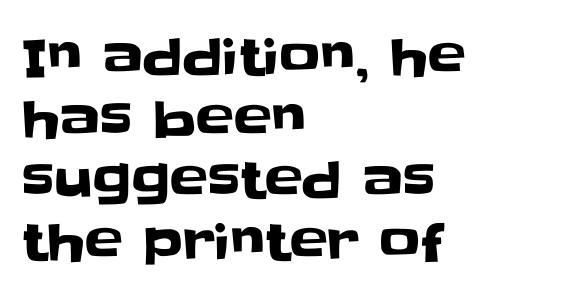
The passage shown is typeset with a sans-serif family. The passage shown is typed in a proportional face where columns would drift. No word sits above an underline. Line beginnings align vertically; line endings do not. Here the glyphs are tracked normally, forming tight word shapes.
